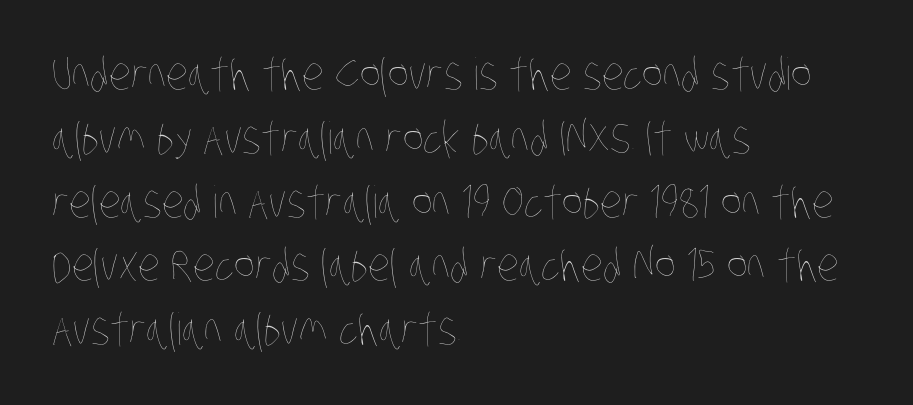
{"bold": "no", "weight": "thin", "width": "condensed", "stroke_contrast": "low", "x_height": "large", "monospaced": "no", "underline": "no", "align": "left", "line_spacing": "normal", "line_spacing_ratio": 1.45, "letter_spacing": "normal", "letter_spacing_em": 0.0, "glyph_px": 44}
